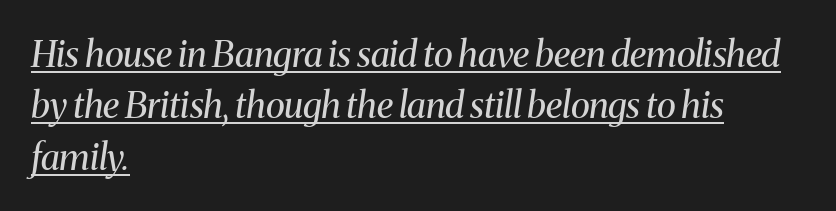
Q: Is the text bold? A: No.
Q: Is the text italic (slanted)? A: Yes, it leans right by about 8 degrees.
Q: Is the typeface a serif or a sans-serif typeface? A: Serif.
Q: Is the text underlined? A: Yes.
Q: How is the paragraph aligned? A: Left-aligned.
Q: Is the spacing between letters normal or unusually wide? A: Normal.
Q: Is the spacing between lines tight, normal or loose? A: Normal.
Q: Width (condensed, normal, or wide)? A: Normal.
Q: Stroke contrast? A: Medium.
Q: x-height? A: Medium.
Q: Monospaced? A: No.
